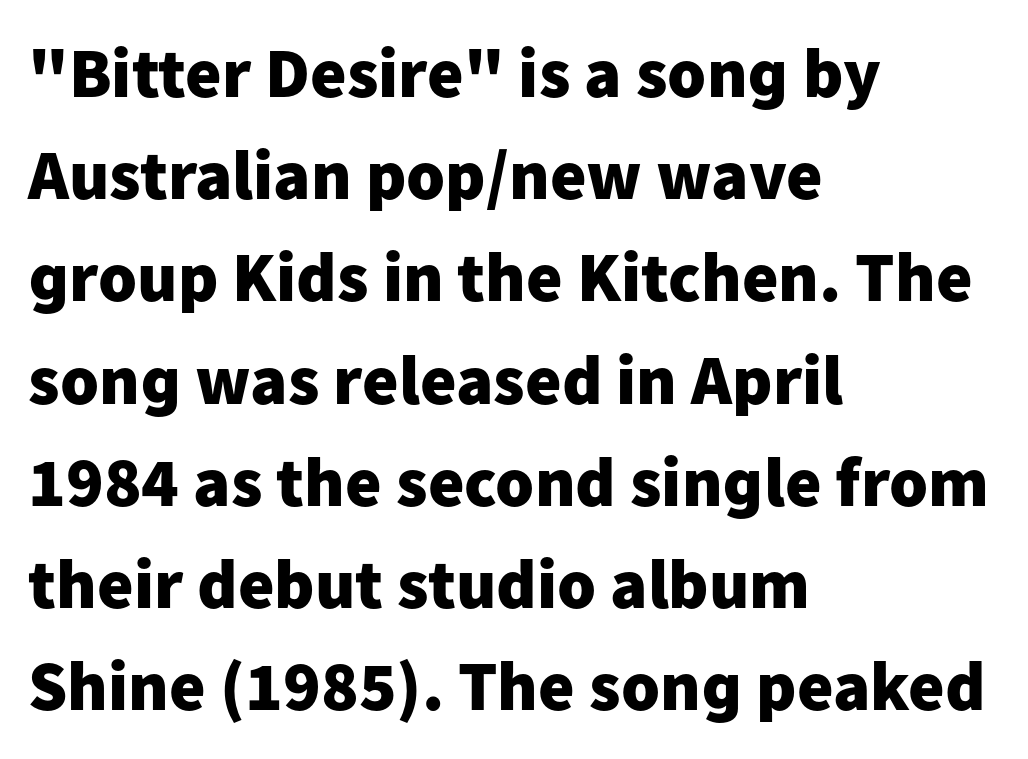
Q: Is the text bold? A: Yes.
Q: Is the text italic (slanted)? A: No, it is upright.
Q: Is the typeface a serif or a sans-serif typeface? A: Sans-serif.
Q: Is the text underlined? A: No.
Q: How is the paragraph aligned? A: Left-aligned.
Q: Is the spacing between letters normal or unusually wide? A: Normal.
Q: Is the spacing between lines tight, normal or loose? A: Normal.
Q: Width (condensed, normal, or wide)? A: Normal.
Q: Stroke contrast? A: Low.
Q: x-height? A: Medium.
Q: Monospaced? A: No.
